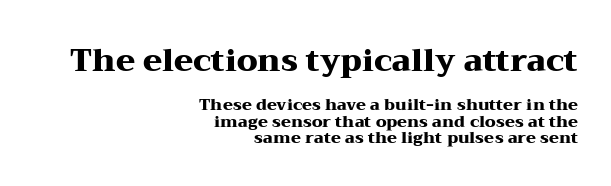
Do the characters align in a grid? No, the font is proportional. If you drew a ruler down the right edge, every line would touch it. This is roman type, the default non-slanted kind. The letterforms sit shoulder to shoulder at normal distance. The initial chunk of copy outweighs the following chunk in type size. Lines of text with bare space underneath.
